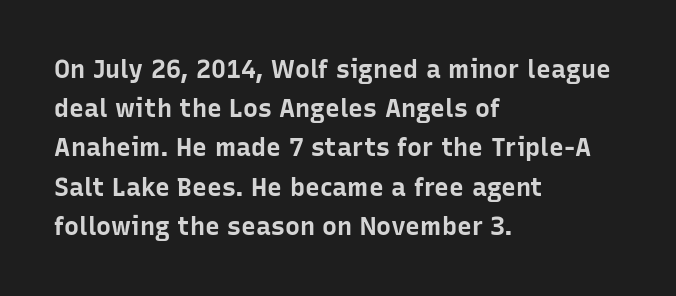
There is no visible air inserted between adjacent glyphs. This sample is left-justified, so line endings fall wherever the words run out. Normally led — the rows are evenly, conventionally spaced. The lettering holds an erect, upright posture throughout.
